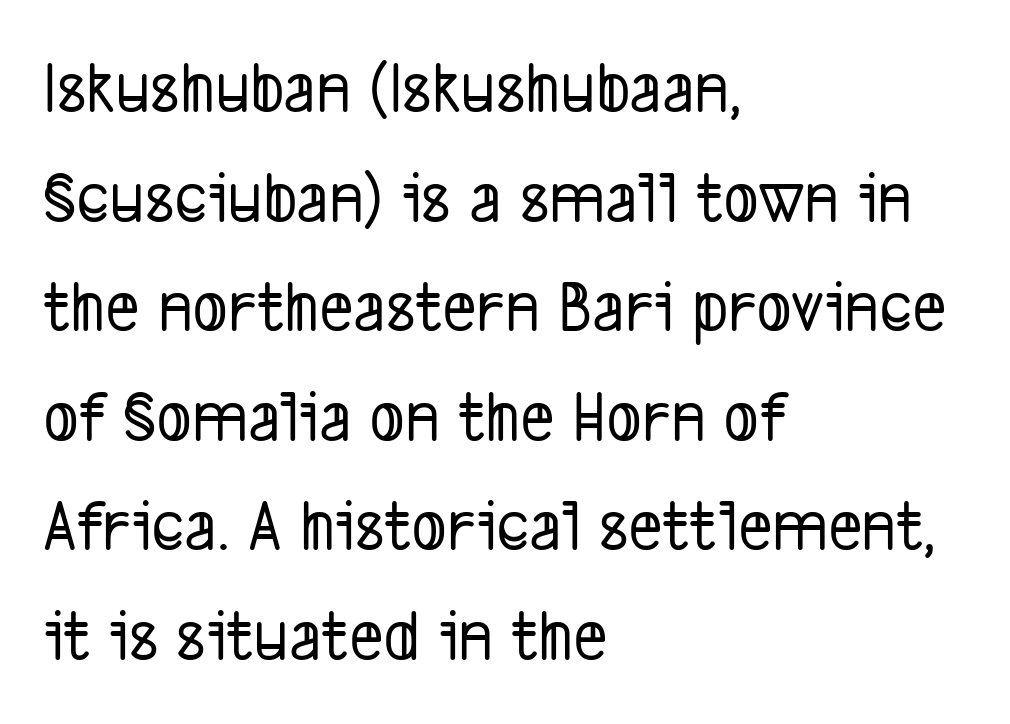
The image shows 74 px condensed sans-serif type; set left-aligned, normal line spacing (1.48x), normal letter spacing, not underlined; low stroke contrast and a medium x-height.
